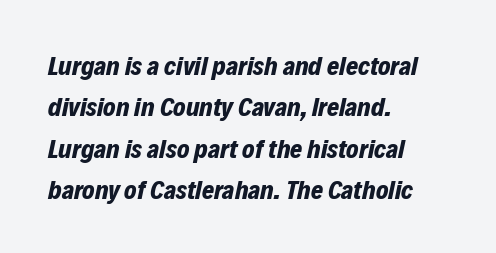
The text carries the slant typical of an italic or oblique font. Set as a true bold cut, around the 700 mark. Regarding leading, the lines here are spaced in the standard way. If you drew a ruler down the left edge, every line would touch it.
